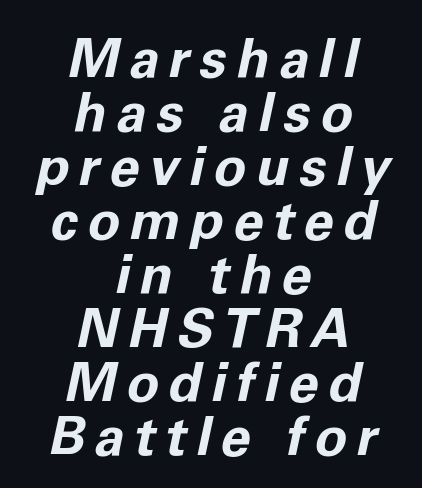
The image shows 54 px bold type, italic (leaning right); set centered, tight line spacing (1.0x), not underlined; low stroke contrast and a medium x-height.
